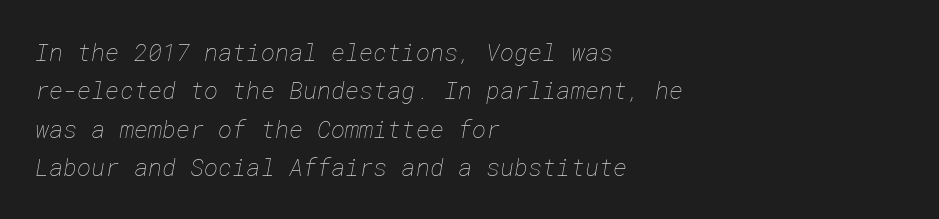
{"bold": "no", "underline": "no", "align": "left", "line_spacing": "normal", "line_spacing_ratio": 1.6, "letter_spacing": "normal", "letter_spacing_em": 0.0, "glyph_px": 24}
